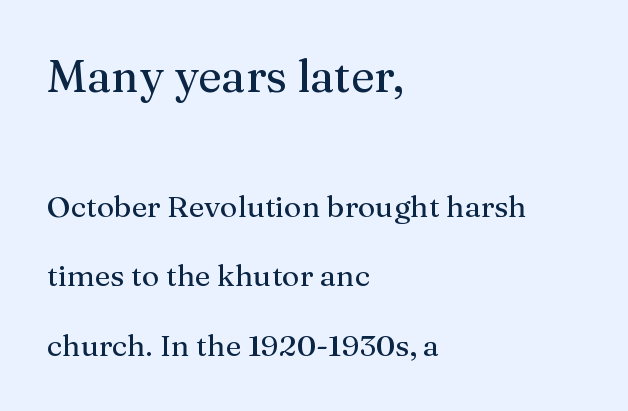
{"serif": "yes", "italic": "no", "width": "normal", "stroke_contrast": "medium", "x_height": "medium", "monospaced": "no", "underline": "no", "align": "left", "line_spacing": "loose", "line_spacing_ratio": 2.31, "letter_spacing": "normal", "letter_spacing_em": 0.0, "larger_block": "first", "size_ratio": 1.5, "glyph_px": 45}
